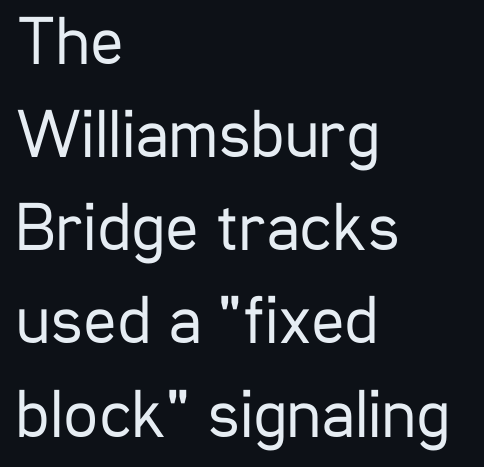
The foot of each line stays bare and open. This is the regular roman posture of the typeface. The paragraph shown leans on its left margin. Do the characters align in a grid? No, the font is proportional.
